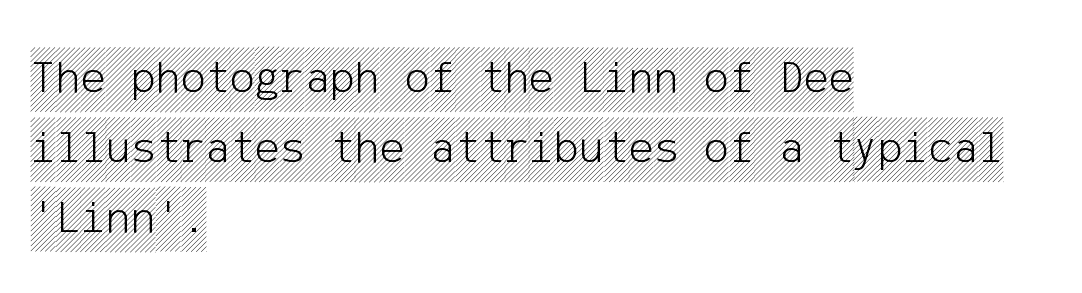
Q: Is the text italic (slanted)? A: No, it is upright.
Q: Is the text underlined? A: No.
Q: How is the paragraph aligned? A: Left-aligned.
Q: Is the spacing between letters normal or unusually wide? A: Normal.
Q: Is the spacing between lines tight, normal or loose? A: Normal.
Q: Width (condensed, normal, or wide)? A: Condensed.
Q: x-height? A: Large.
